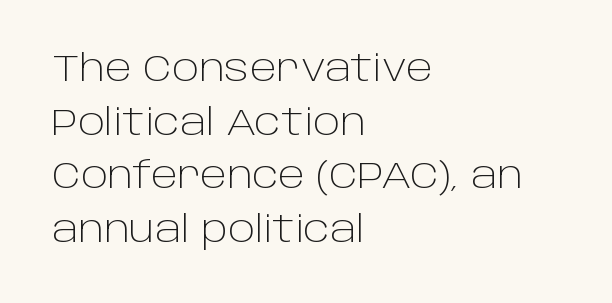
{"serif": "no", "italic": "no", "bold": "no", "weight": "light", "width": "normal", "stroke_contrast": "low", "x_height": "large", "monospaced": "no", "underline": "no", "align": "left", "line_spacing": "normal", "line_spacing_ratio": 1.49, "letter_spacing": "normal", "letter_spacing_em": 0.0, "glyph_px": 36}
